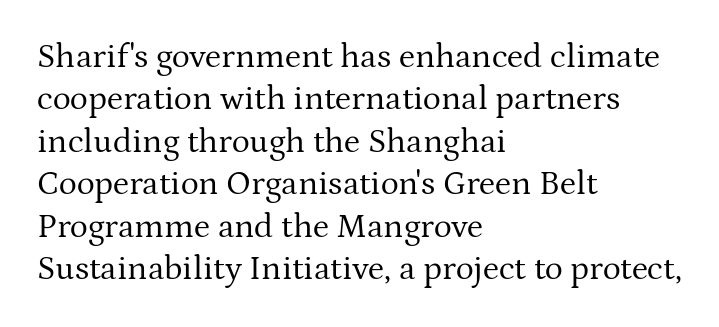
The leading is moderate, giving the passage an even texture. Looks like regular typesetting: each glyph gets only the width it needs. The strokes are not fattened; the text isn't bold. Caption: multi-line text, flush left, ragged right.
